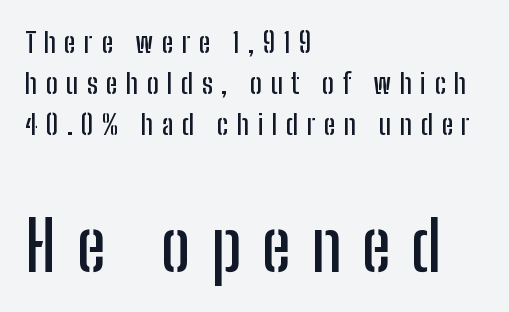
The image shows 69 px condensed sans-serif type, upright; set left-aligned, normal line spacing (1.47x), unusually wide letter spacing (+0.3 em), not underlined; the second (bottom) block is 2.46x larger; low stroke contrast and a medium x-height.
